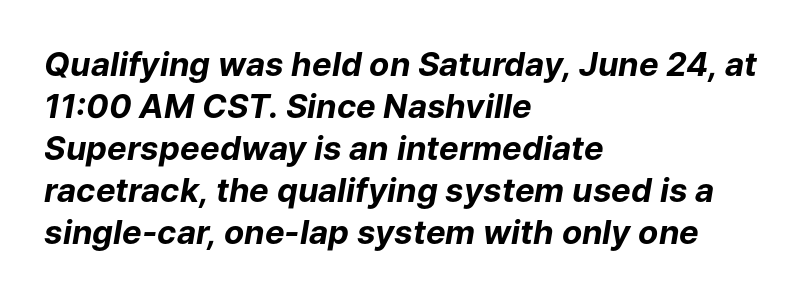
Q: Is the text bold? A: Yes.
Q: Is the text italic (slanted)? A: Yes, it leans right by about 9 degrees.
Q: Is the text underlined? A: No.
Q: How is the paragraph aligned? A: Left-aligned.
Q: Is the spacing between letters normal or unusually wide? A: Normal.
Q: Is the spacing between lines tight, normal or loose? A: Normal.
Q: Width (condensed, normal, or wide)? A: Normal.
Q: Stroke contrast? A: Low.
Q: x-height? A: Medium.
Q: Monospaced? A: No.
